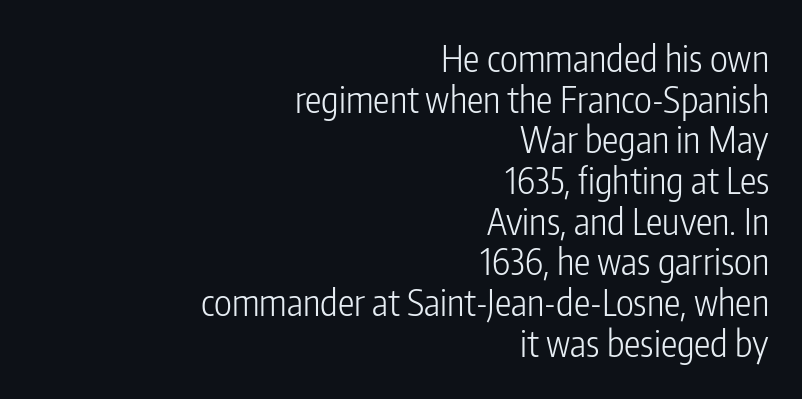
Q: Is the text bold? A: No.
Q: Is the text italic (slanted)? A: No, it is upright.
Q: Is the typeface a serif or a sans-serif typeface? A: Sans-serif.
Q: Is the text underlined? A: No.
Q: How is the paragraph aligned? A: Right-aligned.
Q: Is the spacing between letters normal or unusually wide? A: Normal.
Q: Is the spacing between lines tight, normal or loose? A: Tight.
Q: Width (condensed, normal, or wide)? A: Condensed.
Q: Stroke contrast? A: Low.
Q: x-height? A: Medium.
Q: Monospaced? A: No.
